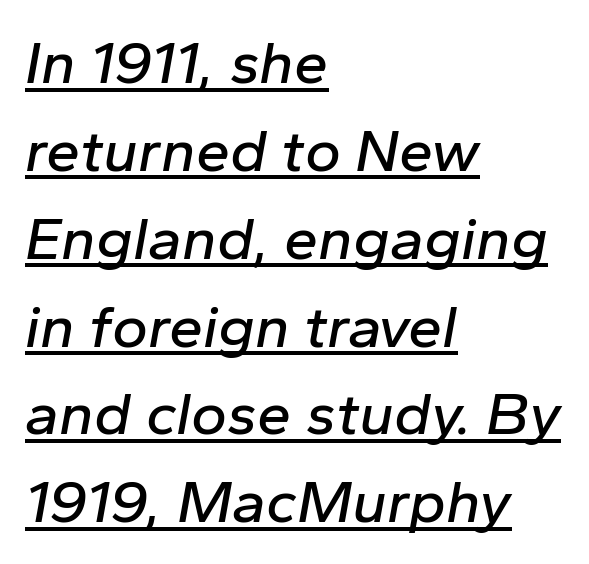
The lines sit at an ordinary, default distance from one another. This is underlined copy, the kind a proofreader might mark for attention. Characters are canted at an angle relative to the baseline's perpendicular. Teacher's note: observe the even left margin — that is flush-left alignment.
